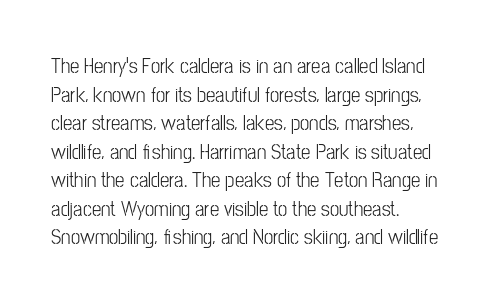
The image shows 21 px text type, upright; set left-aligned, normal line spacing (1.36x), normal letter spacing, not underlined.
